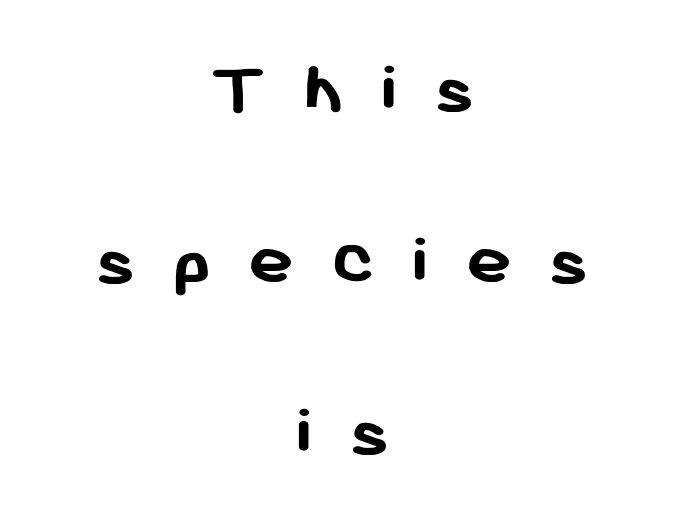
{"serif": "no", "italic": "no", "bold": "yes", "weight": "semibold", "width": "normal", "stroke_contrast": "low", "x_height": "medium", "monospaced": "no", "underline": "no", "align": "center", "line_spacing": "loose", "line_spacing_ratio": 2.2, "letter_spacing": "wide", "letter_spacing_em": 0.46, "glyph_px": 78}
